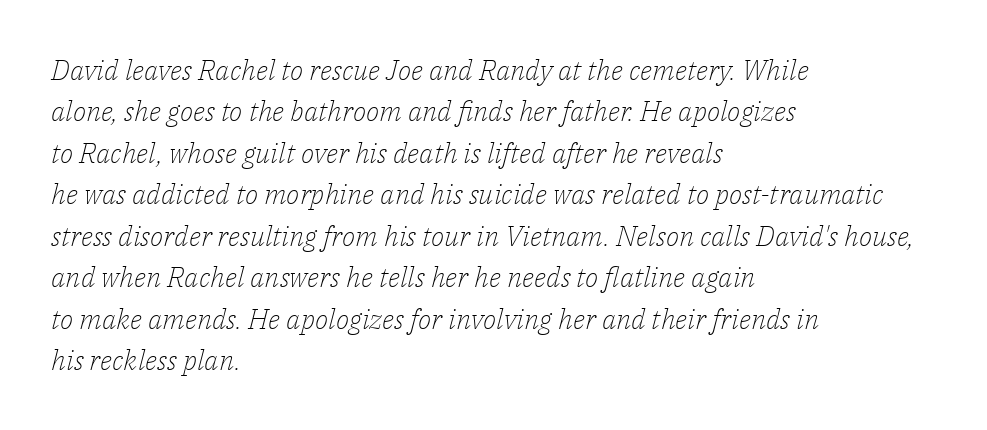
The image shows 28 px light serif type, italic (leaning right); set left-aligned, normal line spacing (1.48x), normal letter spacing, not underlined; low stroke contrast and a medium x-height.
